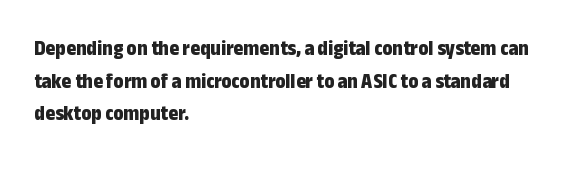
The image shows 21 px bold type, upright; set left-aligned, normal line spacing (1.55x), normal letter spacing, not underlined.
